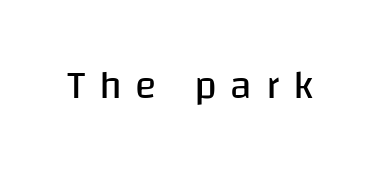
Q: Is the text bold? A: No.
Q: Is the text italic (slanted)? A: No, it is upright.
Q: Is the typeface a serif or a sans-serif typeface? A: Sans-serif.
Q: Is the text underlined? A: No.
Q: Is the spacing between letters normal or unusually wide? A: Unusually wide.
Q: Width (condensed, normal, or wide)? A: Normal.
Q: Stroke contrast? A: Low.
Q: x-height? A: Large.
Q: Monospaced? A: No.
